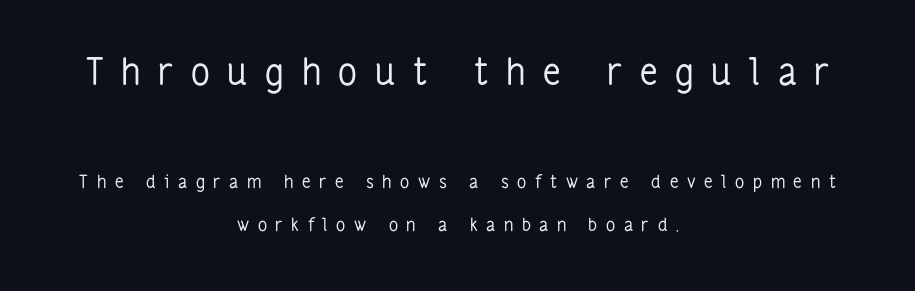
Q: Is the text bold? A: No.
Q: Is the text italic (slanted)? A: No, it is upright.
Q: Is the typeface a serif or a sans-serif typeface? A: Sans-serif.
Q: Is the text underlined? A: No.
Q: How is the paragraph aligned? A: Centered.
Q: Is the spacing between letters normal or unusually wide? A: Unusually wide.
Q: Is the spacing between lines tight, normal or loose? A: Loose.
Q: Which block of text is set in a larger size, the first (top) or the second (bottom)? A: The first (top) one.
Q: Width (condensed, normal, or wide)? A: Condensed.
Q: Stroke contrast? A: Low.
Q: x-height? A: Medium.
Q: Monospaced? A: No.
